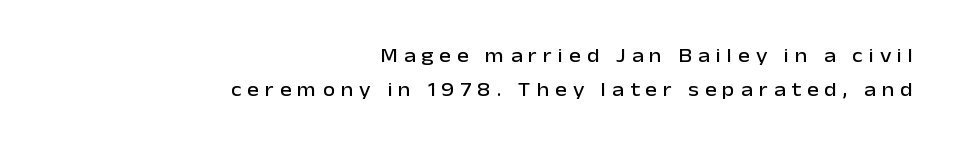
Q: Is the text italic (slanted)? A: No, it is upright.
Q: Is the text underlined? A: No.
Q: How is the paragraph aligned? A: Right-aligned.
Q: Is the spacing between letters normal or unusually wide? A: Unusually wide.
Q: Is the spacing between lines tight, normal or loose? A: Normal.
